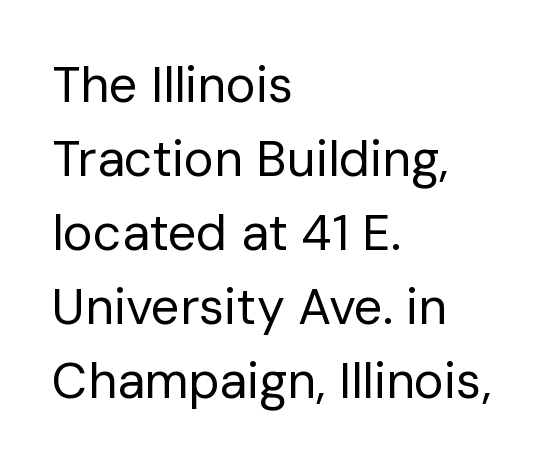
The image shows 50 px regular-weight sans-serif type, upright; set left-aligned, normal line spacing (1.48x), normal letter spacing, not underlined; low stroke contrast and a medium x-height.
